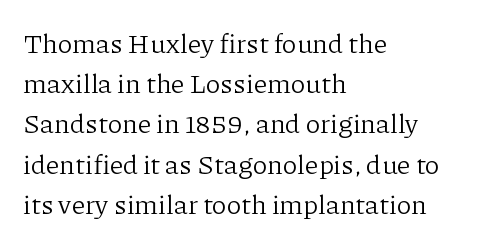
{"italic": "no", "bold": "no", "underline": "no", "align": "left", "line_spacing": "normal", "line_spacing_ratio": 1.49, "letter_spacing": "normal", "letter_spacing_em": 0.0, "glyph_px": 27}
